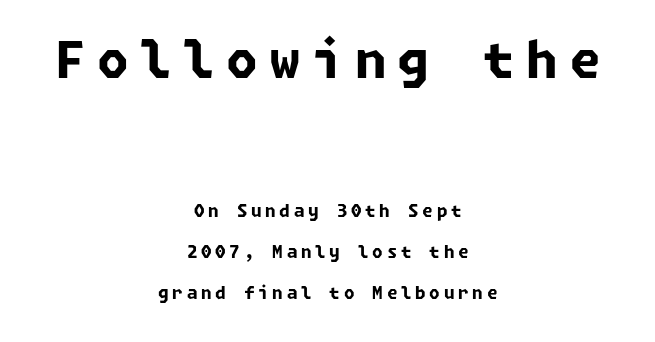
{"serif": "no", "bold": "yes", "weight": "bold", "width": "normal", "stroke_contrast": "low", "x_height": "medium", "underline": "no", "align": "center", "line_spacing": "loose", "line_spacing_ratio": 2.43, "letter_spacing": "wide", "letter_spacing_em": 0.22, "larger_block": "first", "size_ratio": 3.0, "glyph_px": 51}
